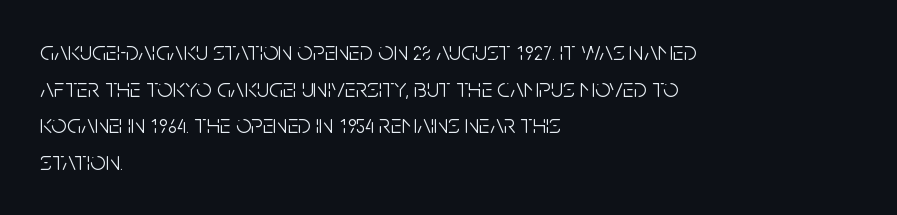
Reading down the block, your eye returns to a fixed left position each line. Do the letters lean? They stand straight. The strip under each line holds only bare page. Bold? No — there's no thickening of the strokes. Line spacing here is normal. Glyph-to-glyph distance matches everyday printed text.
